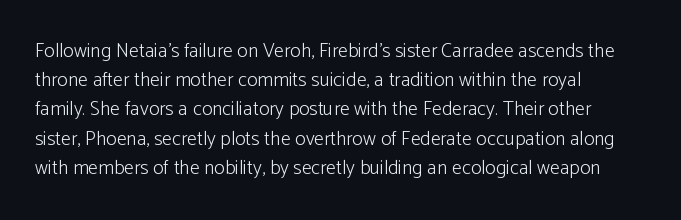
A normal amount of white space separates one row of letters from the next. The foot of each line stays bare and open. The ragged edge is on the right, which tells us the setting is flush left. This sample uses an upright cut, with every glyph sitting square on the baseline. No chunkiness to these letters — they're not bold. Does extra space separate the letters? No, they use regular spacing.
